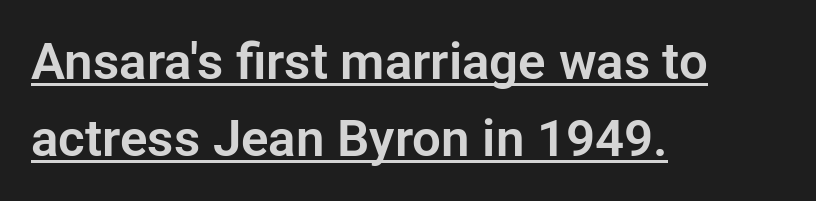
Is this a fixed-width face? No — the glyphs have proportional, varying widths. Leading matches the norm, producing a regular column. Does a line run under the words? Yes, clearly. Unlike a traditional serif, this face leaves its strokes unadorned. These lines are set flush left with a ragged right edge.
